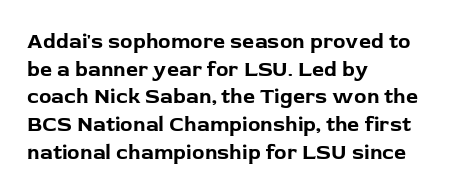
The image shows 21 px bold type, upright; set left-aligned, normal line spacing (1.32x), normal letter spacing, not underlined.
